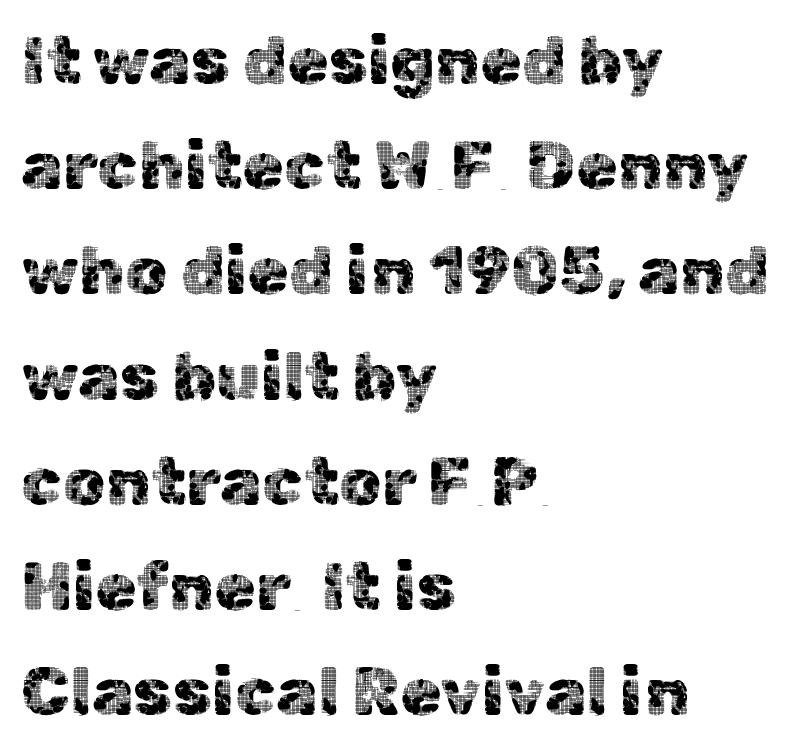
Q: Is the text italic (slanted)? A: No, it is upright.
Q: Is the typeface a serif or a sans-serif typeface? A: Sans-serif.
Q: Is the text underlined? A: No.
Q: How is the paragraph aligned? A: Left-aligned.
Q: Is the spacing between letters normal or unusually wide? A: Normal.
Q: Is the spacing between lines tight, normal or loose? A: Normal.
Q: Width (condensed, normal, or wide)? A: Normal.
Q: x-height? A: Medium.
Q: Monospaced? A: No.
